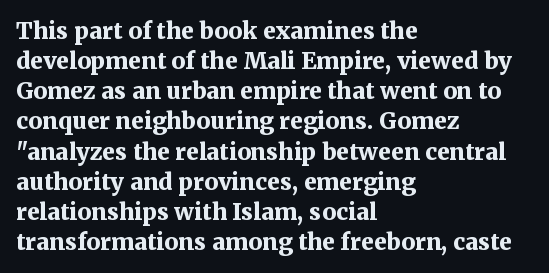
{"italic": "no", "bold": "yes", "underline": "no", "align": "left", "line_spacing": "normal", "line_spacing_ratio": 1.31, "letter_spacing": "normal", "letter_spacing_em": 0.0, "glyph_px": 23}
